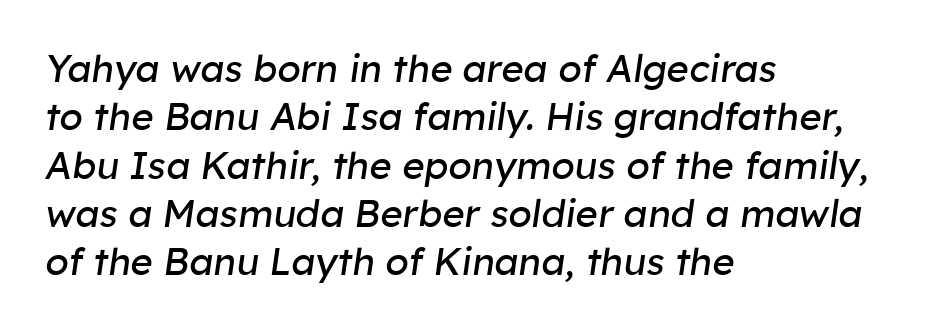
The image shows 38 px regular-weight type, italic (leaning right); set left-aligned, normal line spacing (1.27x), normal letter spacing, not underlined; low stroke contrast and a medium x-height.
